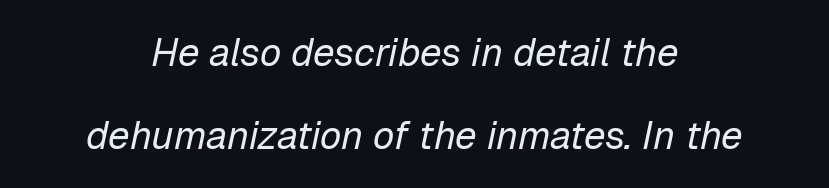
These lines are rendered in a variable-pitch font. The space directly below the letters is spotless. Weight class: somewhere from thin through regular. There's an unmistakable incline to the writing here. The space between consecutive lines is lavish. Casual observation: everything's sitting right in the middle.
